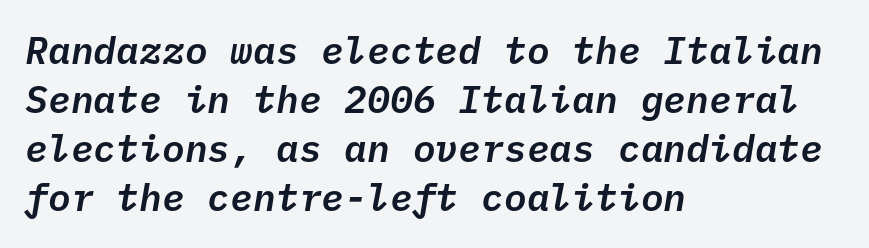
{"italic": "yes", "lean": "right", "slant_degrees": 10, "width": "normal", "stroke_contrast": "low", "x_height": "medium", "monospaced": "yes", "underline": "no", "align": "left", "line_spacing": "normal", "line_spacing_ratio": 1.29, "letter_spacing": "normal", "letter_spacing_em": 0.0, "glyph_px": 38}
